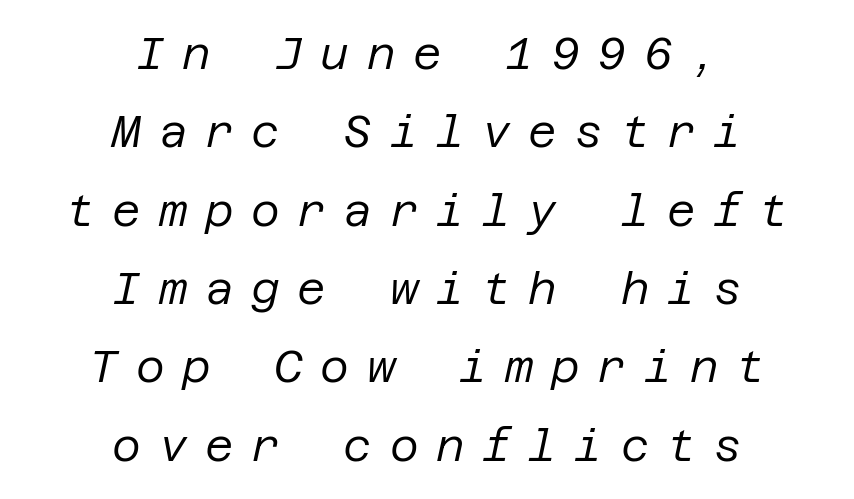
{"italic": "yes", "lean": "right", "slant_degrees": 12, "bold": "no", "weight": "regular", "width": "normal", "stroke_contrast": "low", "x_height": "large", "underline": "no", "align": "center", "line_spacing_ratio": 1.78, "letter_spacing": "wide", "letter_spacing_em": 0.4, "glyph_px": 44}
